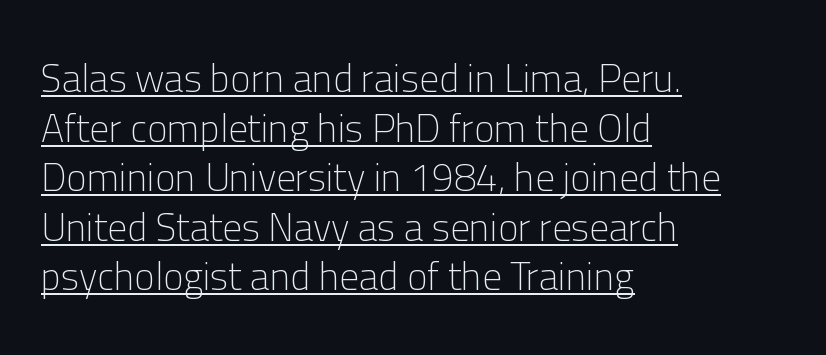
{"serif": "no", "italic": "no", "bold": "no", "weight": "light", "width": "normal", "stroke_contrast": "low", "x_height": "medium", "monospaced": "no", "underline": "yes", "align": "left", "line_spacing": "normal", "line_spacing_ratio": 1.27, "letter_spacing": "normal", "letter_spacing_em": 0.0, "glyph_px": 39}
